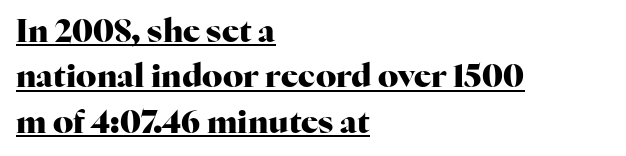
{"serif": "yes", "italic": "no", "bold": "yes", "weight": "heavy", "width": "normal", "stroke_contrast": "high", "x_height": "medium", "monospaced": "no", "underline": "yes", "align": "left", "line_spacing": "normal", "line_spacing_ratio": 1.42, "letter_spacing": "normal", "letter_spacing_em": 0.0, "glyph_px": 32}
